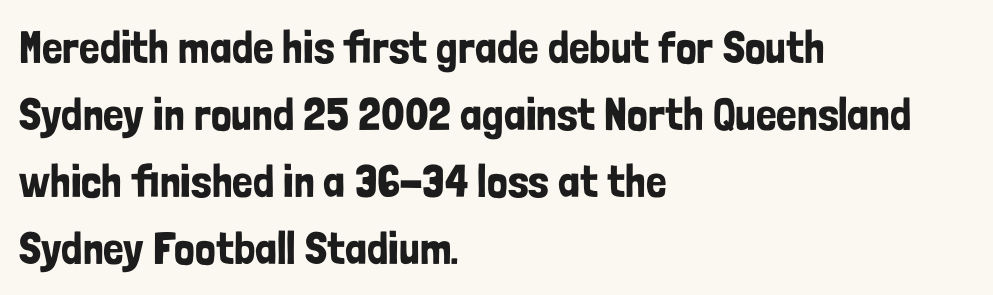
{"serif": "no", "italic": "no", "width": "condensed", "stroke_contrast": "low", "x_height": "medium", "monospaced": "no", "underline": "no", "align": "left", "line_spacing": "normal", "line_spacing_ratio": 1.46, "letter_spacing": "normal", "letter_spacing_em": 0.0, "glyph_px": 46}
